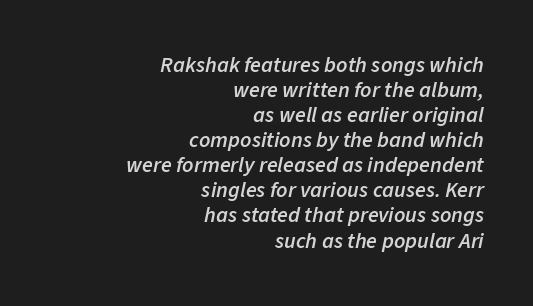
Baseline-to-baseline distance is barely more than the letter height. The letters are semibold — heavier than regular but short of a full bold. Letter spacing: default. The area under the type is left untouched. Observe the lean: these are italic letterforms. Reading down the block, your eye finds every line finishing at a fixed right position.
